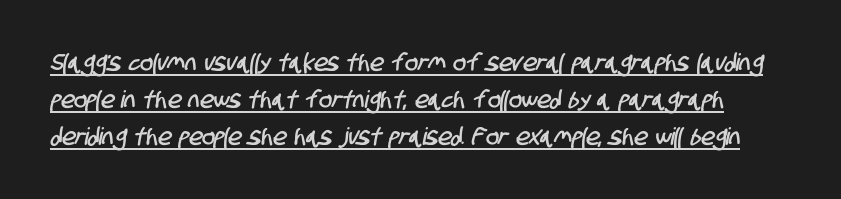
The image shows 24 px text type; set normal line spacing (1.54x), normal letter spacing, underlined.
